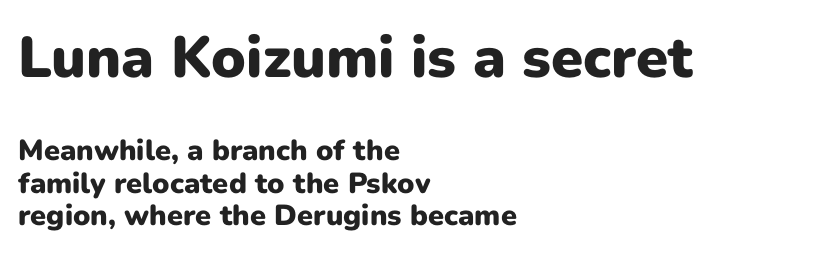
{"serif": "no", "italic": "no", "bold": "yes", "weight": "heavy", "width": "normal", "stroke_contrast": "low", "x_height": "medium", "monospaced": "no", "underline": "no", "align": "left", "line_spacing": "tight", "line_spacing_ratio": 1.13, "letter_spacing": "normal", "letter_spacing_em": 0.0, "larger_block": "first", "size_ratio": 2.0, "glyph_px": 58}
